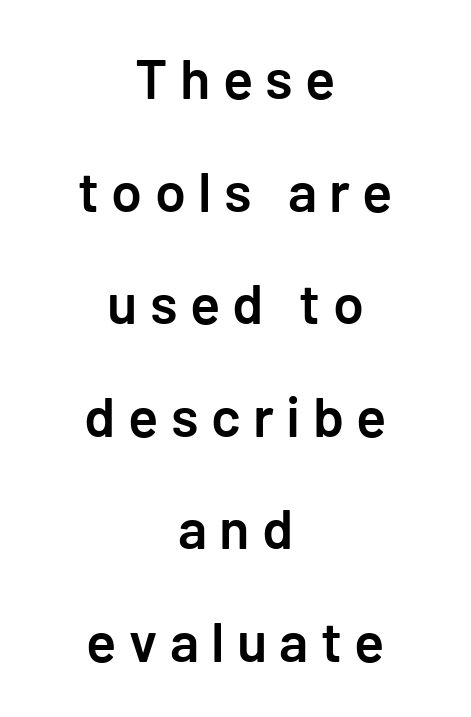
{"serif": "no", "italic": "no", "bold": "semi", "weight": "semibold", "width": "normal", "stroke_contrast": "low", "x_height": "medium", "underline": "no", "align": "center", "line_spacing": "loose", "line_spacing_ratio": 2.01, "letter_spacing": "wide", "letter_spacing_em": 0.22, "glyph_px": 56}
